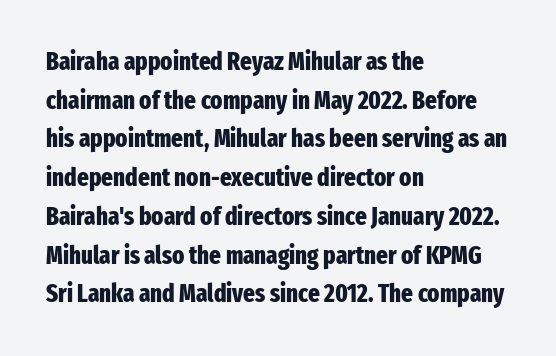
{"italic": "no", "bold": "yes", "underline": "no", "align": "left", "line_spacing": "normal", "line_spacing_ratio": 1.55, "letter_spacing": "normal", "letter_spacing_em": 0.0, "glyph_px": 25}
